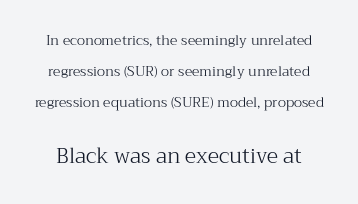
Q: Is the text bold? A: No.
Q: Is the text italic (slanted)? A: No, it is upright.
Q: Is the text underlined? A: No.
Q: Is the spacing between letters normal or unusually wide? A: Normal.
Q: Is the spacing between lines tight, normal or loose? A: Loose.
Q: Which block of text is set in a larger size, the first (top) or the second (bottom)? A: The second (bottom) one.
